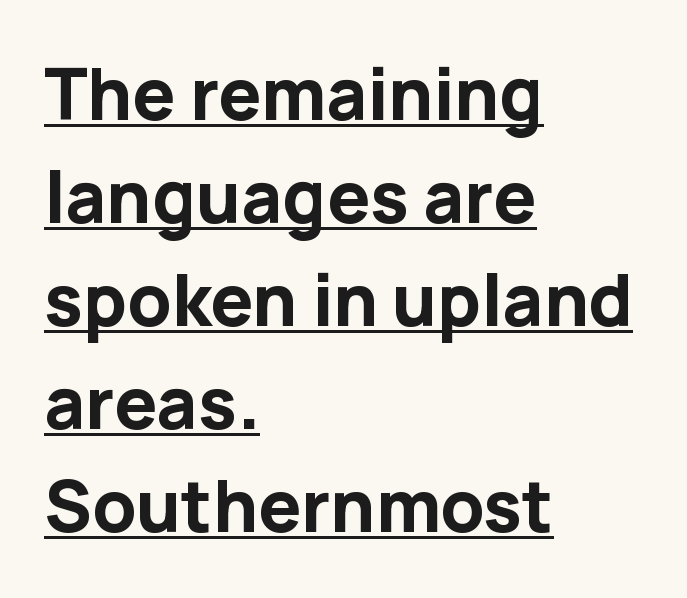
The image shows 71 px bold sans-serif type, upright; set left-aligned, normal line spacing (1.45x), normal letter spacing, underlined; low stroke contrast and a medium x-height.
